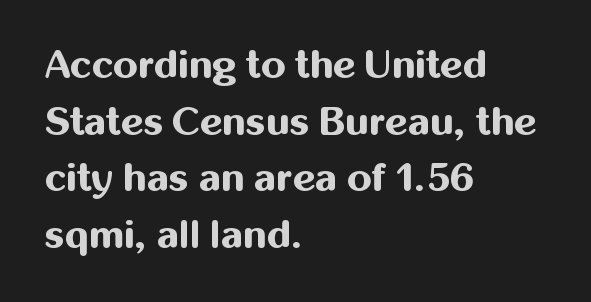
{"serif": "no", "italic": "no", "bold": "yes", "weight": "bold", "width": "normal", "stroke_contrast": "medium", "x_height": "medium", "monospaced": "no", "underline": "no", "align": "left", "line_spacing": "normal", "line_spacing_ratio": 1.45, "letter_spacing": "normal", "letter_spacing_em": 0.0, "glyph_px": 39}
